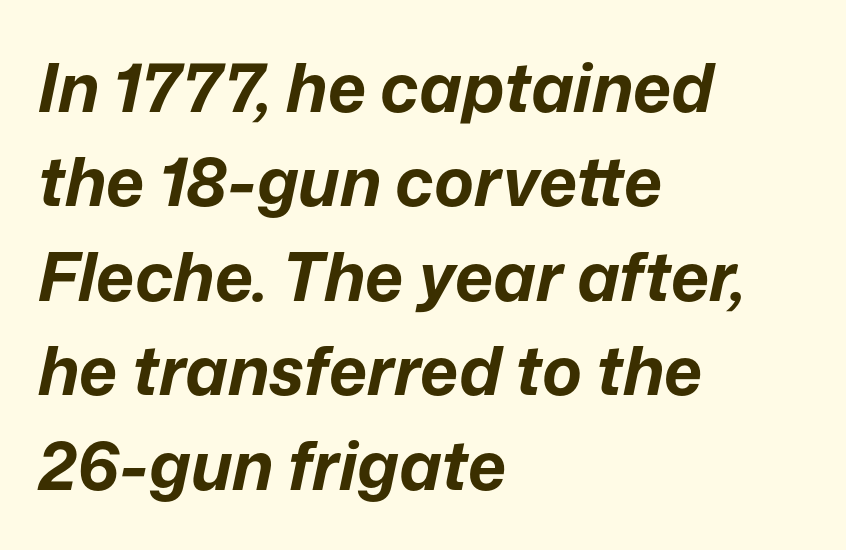
Q: Is the text bold? A: Yes.
Q: Is the text italic (slanted)? A: Yes, it leans right by about 12 degrees.
Q: Is the text underlined? A: No.
Q: How is the paragraph aligned? A: Left-aligned.
Q: Is the spacing between letters normal or unusually wide? A: Normal.
Q: Is the spacing between lines tight, normal or loose? A: Normal.
Q: Width (condensed, normal, or wide)? A: Normal.
Q: Stroke contrast? A: Low.
Q: x-height? A: Medium.
Q: Monospaced? A: No.
